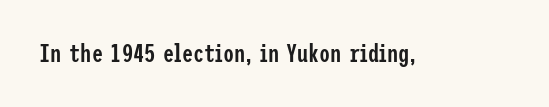
Q: Is the text bold? A: Semi-bold.
Q: Is the text italic (slanted)? A: No, it is upright.
Q: Is the text underlined? A: No.
Q: Is the spacing between letters normal or unusually wide? A: Normal.
